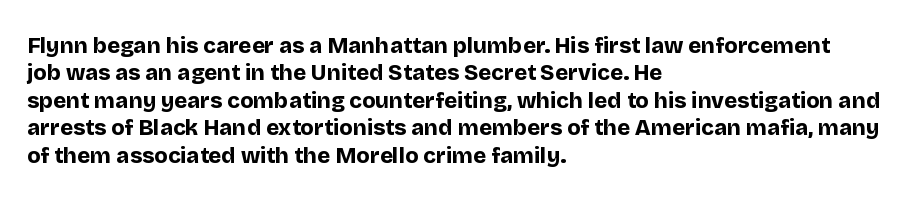
{"italic": "no", "bold": "yes", "underline": "no", "align": "left", "line_spacing": "normal", "line_spacing_ratio": 1.25, "letter_spacing": "normal", "letter_spacing_em": 0.0, "glyph_px": 22}
